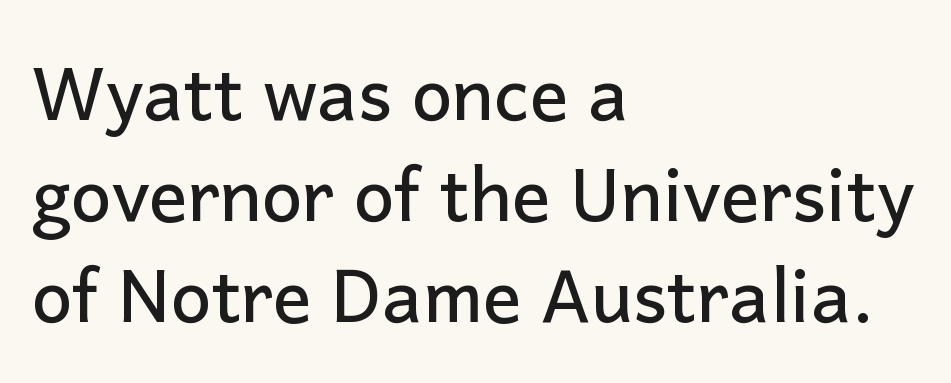
Q: Is the text italic (slanted)? A: No, it is upright.
Q: Is the typeface a serif or a sans-serif typeface? A: Sans-serif.
Q: Is the text underlined? A: No.
Q: How is the paragraph aligned? A: Left-aligned.
Q: Is the spacing between letters normal or unusually wide? A: Normal.
Q: Is the spacing between lines tight, normal or loose? A: Normal.
Q: Width (condensed, normal, or wide)? A: Normal.
Q: Stroke contrast? A: Low.
Q: x-height? A: Medium.
Q: Monospaced? A: No.
